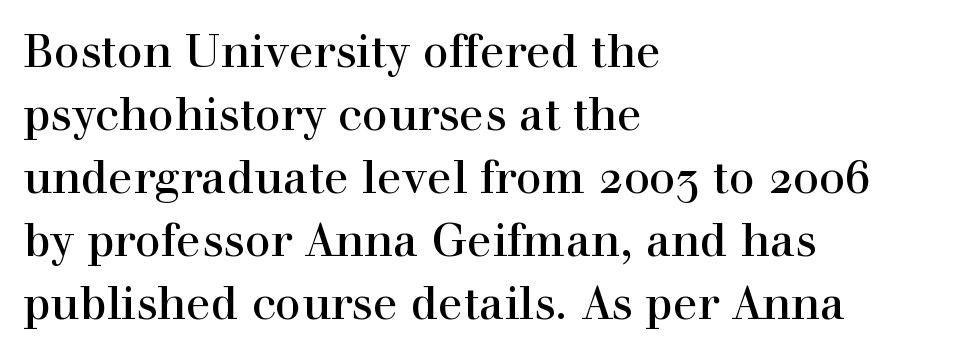
The image shows 46 px serif type, upright; set left-aligned, normal line spacing (1.37x), normal letter spacing, not underlined; a medium x-height.
